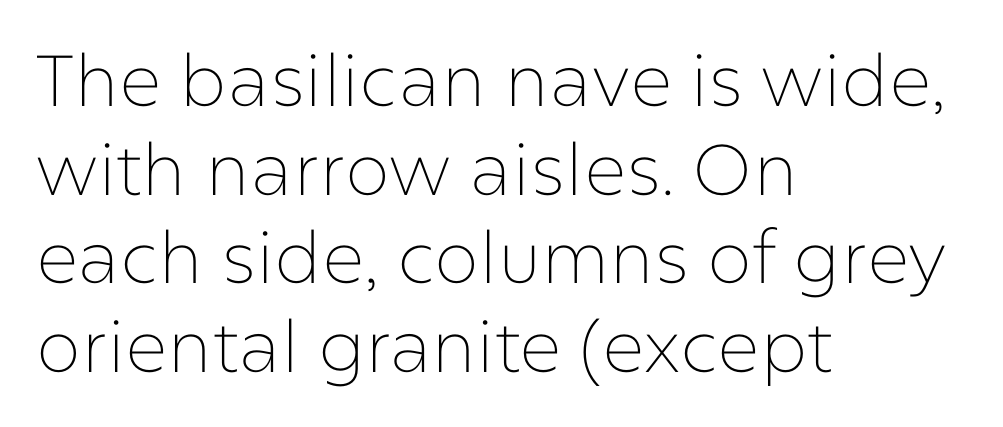
Where is the straight margin? On the left. Type style note: lacks serifs. Look at the tracking — it's just the regular setting, nothing added. Ascenders rise straight up at ninety degrees.
